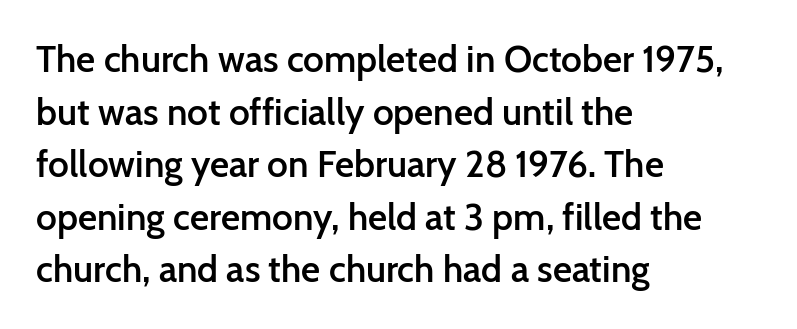
Left-aligned paragraph, ragged on the right. I'd call this a sans setting — the letters go barefoot. Compared with typical paragraphs, the rows here are spaced about the same. Underline: absent. I'd describe the lettering as semibold — firm but not a full bold. Designer's note — italics off, roman on.
